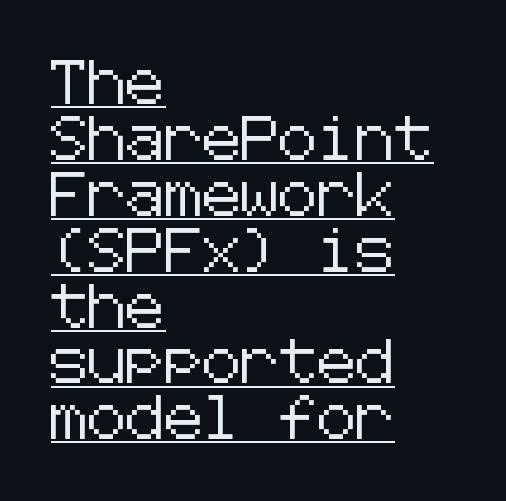
The image shows 43 px sans-serif type, upright; set left-aligned, normal line spacing (1.3x), normal letter spacing, underlined; low stroke contrast and a medium x-height.
